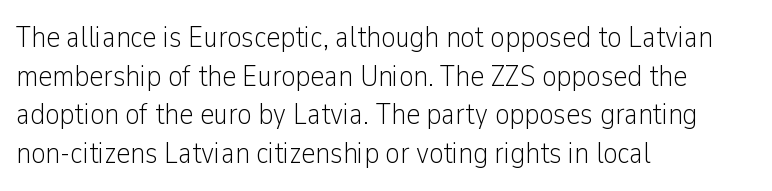
{"serif": "no", "italic": "no", "bold": "no", "weight": "light", "width": "condensed", "stroke_contrast": "low", "x_height": "medium", "monospaced": "no", "underline": "no", "align": "left", "line_spacing": "normal", "line_spacing_ratio": 1.29, "letter_spacing": "normal", "letter_spacing_em": 0.0, "glyph_px": 30}
